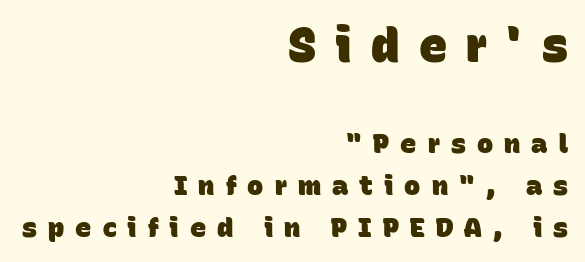
{"serif": "no", "bold": "yes", "weight": "heavy", "width": "normal", "stroke_contrast": "low", "x_height": "large", "monospaced": "no", "underline": "no", "align": "right", "line_spacing": "normal", "line_spacing_ratio": 1.55, "letter_spacing": "wide", "letter_spacing_em": 0.41, "larger_block": "first", "size_ratio": 1.74, "glyph_px": 47}
